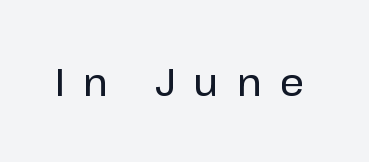
Q: Is the text italic (slanted)? A: No, it is upright.
Q: Is the typeface a serif or a sans-serif typeface? A: Sans-serif.
Q: Is the text underlined? A: No.
Q: Is the spacing between letters normal or unusually wide? A: Unusually wide.
Q: Width (condensed, normal, or wide)? A: Normal.
Q: Stroke contrast? A: Low.
Q: x-height? A: Medium.
Q: Monospaced? A: No.
